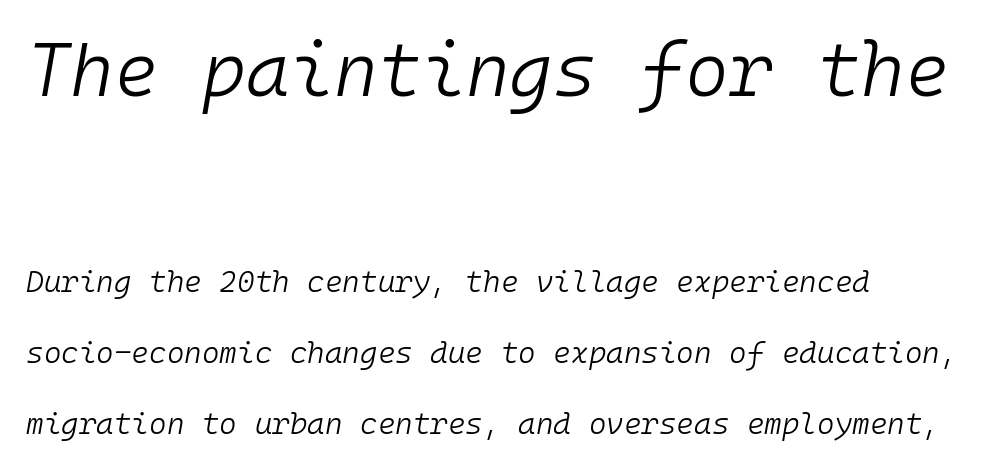
{"italic": "yes", "lean": "right", "slant_degrees": 10, "bold": "no", "weight": "light", "width": "normal", "stroke_contrast": "low", "x_height": "medium", "monospaced": "yes", "underline": "no", "align": "left", "line_spacing": "loose", "line_spacing_ratio": 2.37, "letter_spacing": "normal", "letter_spacing_em": 0.0, "larger_block": "first", "size_ratio": 2.5, "glyph_px": 75}
